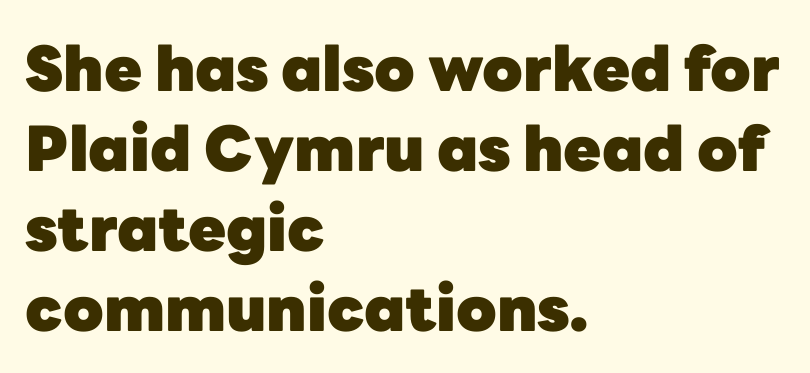
Q: Is the text bold? A: Yes.
Q: Is the text italic (slanted)? A: No, it is upright.
Q: Is the typeface a serif or a sans-serif typeface? A: Sans-serif.
Q: Is the text underlined? A: No.
Q: How is the paragraph aligned? A: Left-aligned.
Q: Is the spacing between letters normal or unusually wide? A: Normal.
Q: Is the spacing between lines tight, normal or loose? A: Normal.
Q: Width (condensed, normal, or wide)? A: Normal.
Q: Stroke contrast? A: Low.
Q: x-height? A: Medium.
Q: Monospaced? A: No.
